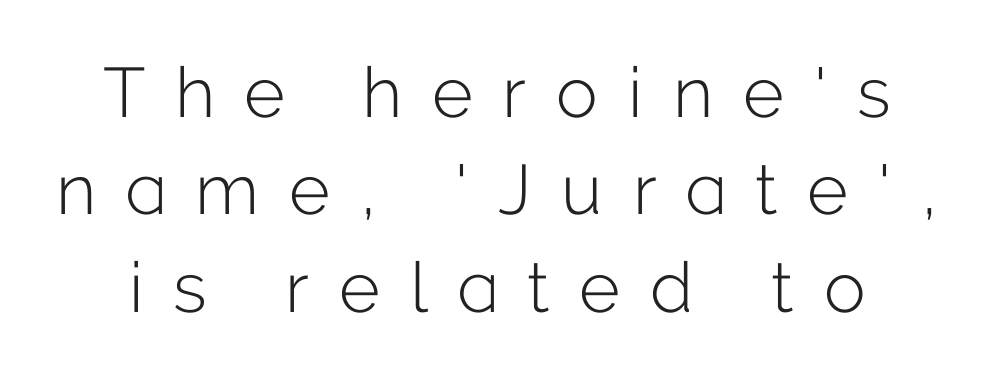
{"serif": "no", "italic": "no", "bold": "no", "weight": "light", "width": "normal", "stroke_contrast": "low", "x_height": "medium", "monospaced": "no", "underline": "no", "line_spacing": "normal", "line_spacing_ratio": 1.39, "letter_spacing": "wide", "letter_spacing_em": 0.43, "glyph_px": 70}
